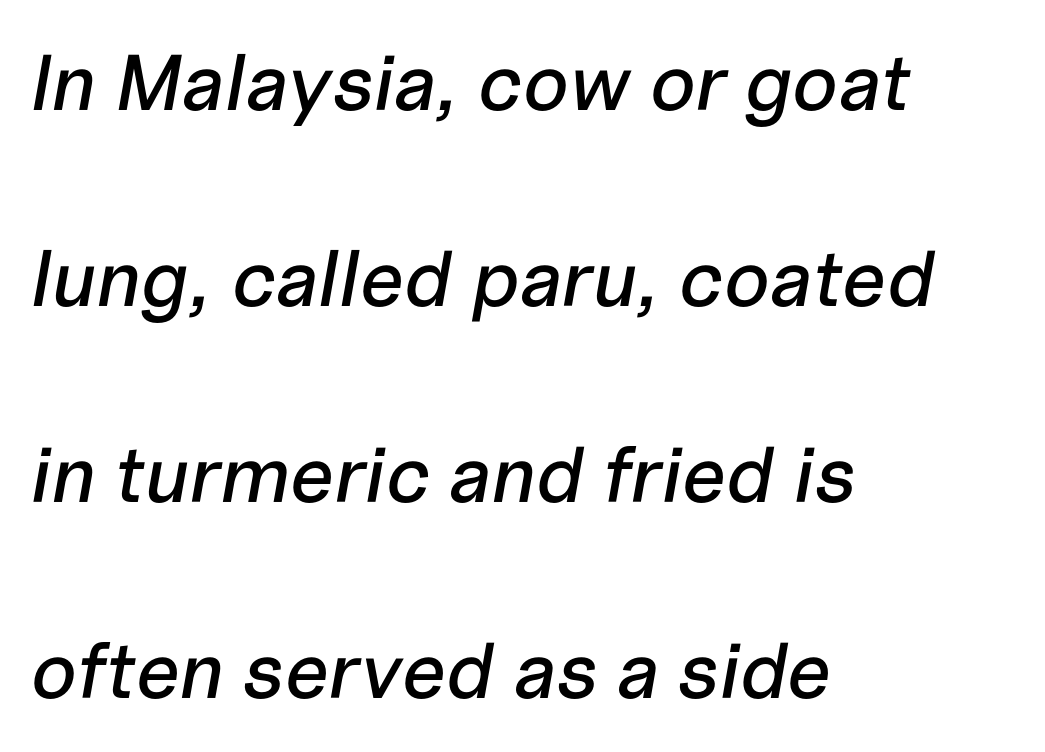
Q: Is the text italic (slanted)? A: Yes, it leans right by about 10 degrees.
Q: Is the text underlined? A: No.
Q: How is the paragraph aligned? A: Left-aligned.
Q: Is the spacing between letters normal or unusually wide? A: Normal.
Q: Is the spacing between lines tight, normal or loose? A: Loose.
Q: Width (condensed, normal, or wide)? A: Normal.
Q: Stroke contrast? A: Low.
Q: x-height? A: Medium.
Q: Monospaced? A: No.
